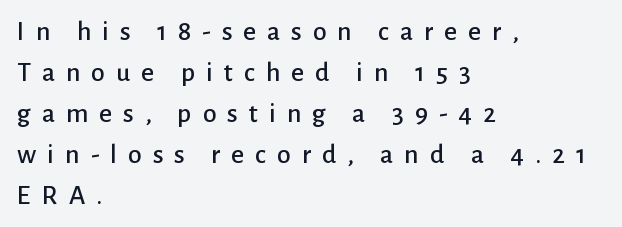
The image shows 28 px sans-serif type, upright; set left-aligned, normal line spacing (1.46x), unusually wide letter spacing (+0.39 em), not underlined; low stroke contrast and a medium x-height.
